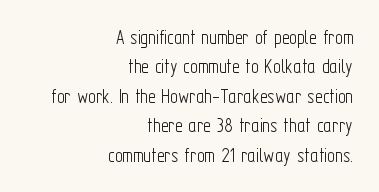
The string is rendered with underlining switched off. Tracking here is standard; glyphs follow each other at the usual distance. Upright lettering throughout. Visually the block forms a straight wall on the right and a jagged coastline on the left. Stems and bowls with no extra thickness — not bold.
